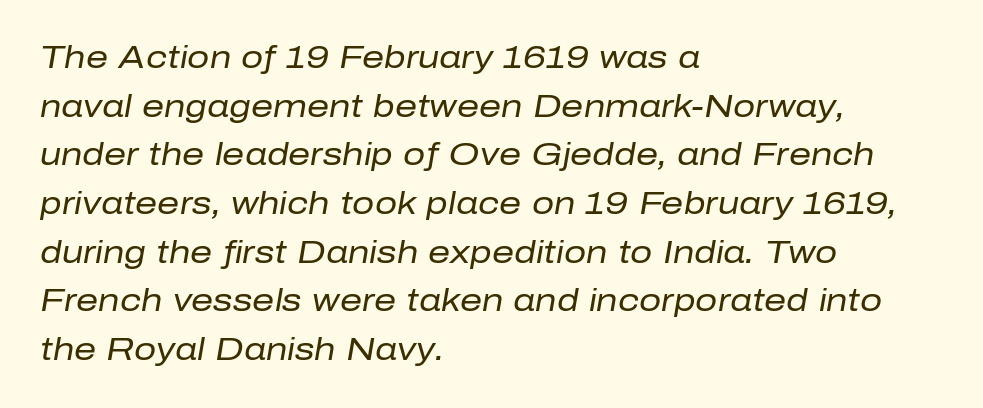
The image shows 31 px regular-weight type, italic (leaning right); set left-aligned, normal line spacing (1.57x), normal letter spacing, not underlined; low stroke contrast and a medium x-height.
